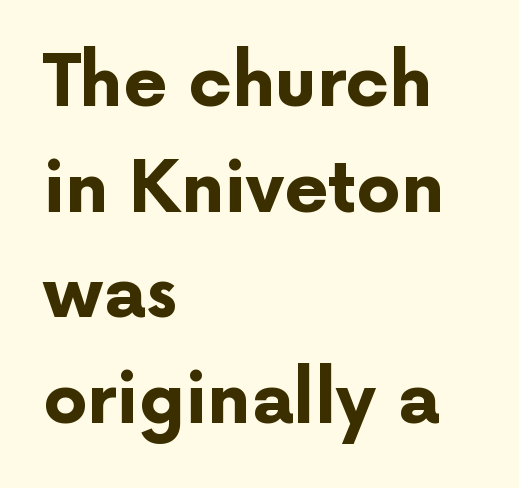
{"serif": "no", "italic": "no", "bold": "yes", "weight": "bold", "width": "normal", "stroke_contrast": "low", "x_height": "medium", "monospaced": "no", "underline": "no", "align": "left", "line_spacing": "normal", "line_spacing_ratio": 1.51, "letter_spacing": "normal", "letter_spacing_em": 0.0, "glyph_px": 70}
